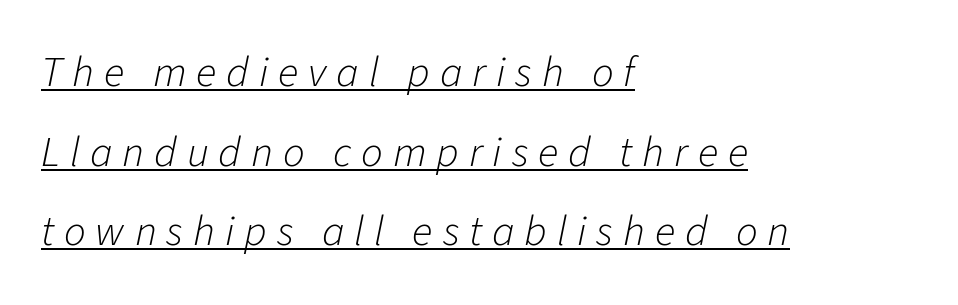
The image shows 43 px light type, italic (leaning right); set left-aligned, line spacing 1.85x, unusually wide letter spacing (+0.23 em), underlined; low stroke contrast and a medium x-height.
